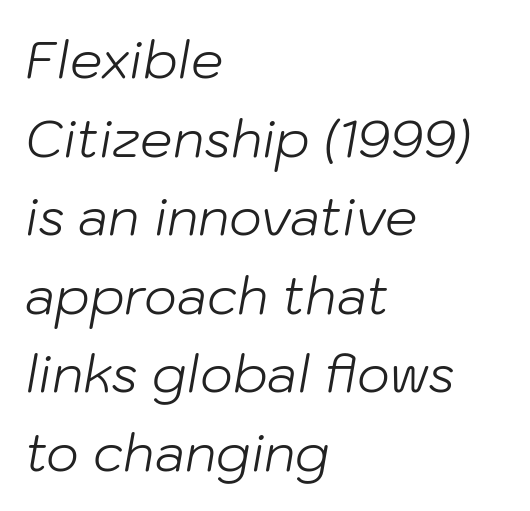
{"italic": "yes", "lean": "right", "slant_degrees": 10, "bold": "no", "weight": "light", "width": "normal", "stroke_contrast": "low", "x_height": "medium", "monospaced": "no", "underline": "no", "align": "left", "line_spacing": "normal", "line_spacing_ratio": 1.54, "letter_spacing": "normal", "letter_spacing_em": 0.0, "glyph_px": 51}
